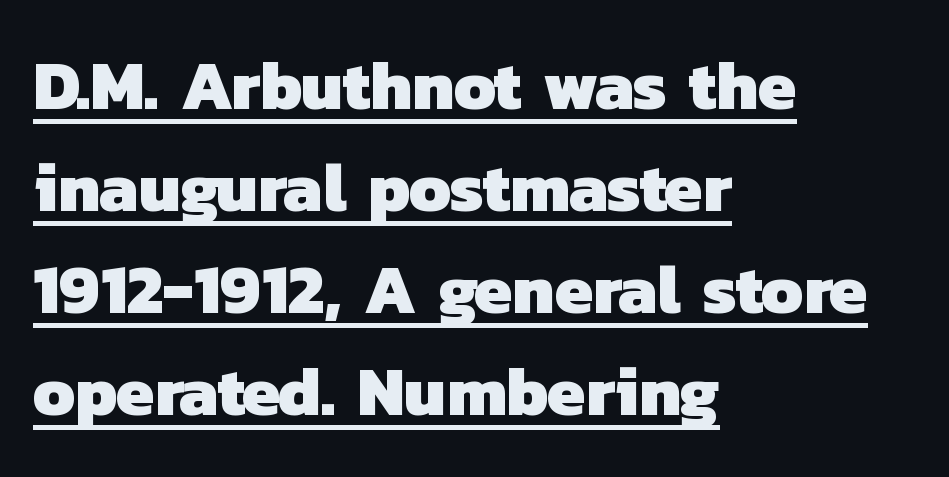
Q: Is the text bold? A: Yes.
Q: Is the typeface a serif or a sans-serif typeface? A: Sans-serif.
Q: Is the text underlined? A: Yes.
Q: How is the paragraph aligned? A: Left-aligned.
Q: Is the spacing between letters normal or unusually wide? A: Normal.
Q: Is the spacing between lines tight, normal or loose? A: Normal.
Q: Width (condensed, normal, or wide)? A: Normal.
Q: Stroke contrast? A: Low.
Q: x-height? A: Medium.
Q: Monospaced? A: No.
